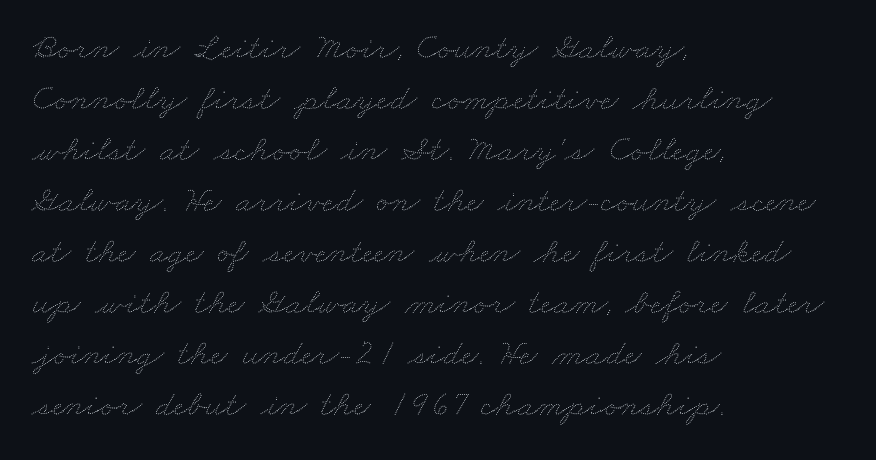
The image shows 37 px thin, wide type; set left-aligned, normal line spacing (1.38x), normal letter spacing, not underlined; medium stroke contrast and a small x-height.
